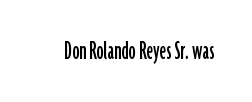
The image shows 28 px condensed sans-serif type, upright; set normal letter spacing, not underlined; low stroke contrast and a medium x-height.
